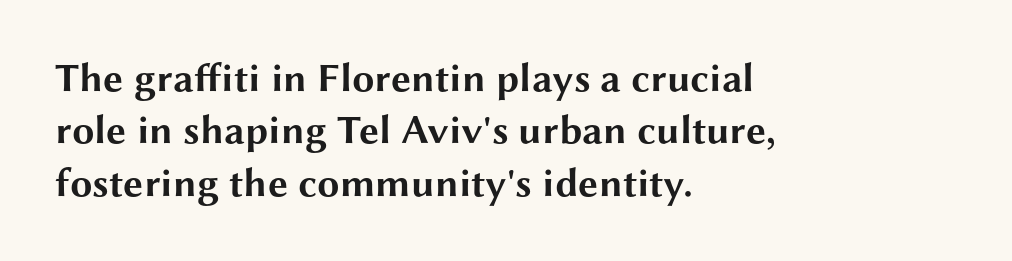
Q: Is the text bold? A: Yes.
Q: Is the text italic (slanted)? A: No, it is upright.
Q: Is the typeface a serif or a sans-serif typeface? A: Sans-serif.
Q: Is the text underlined? A: No.
Q: How is the paragraph aligned? A: Left-aligned.
Q: Is the spacing between letters normal or unusually wide? A: Normal.
Q: Is the spacing between lines tight, normal or loose? A: Normal.
Q: Width (condensed, normal, or wide)? A: Wide.
Q: Stroke contrast? A: Medium.
Q: x-height? A: Medium.
Q: Monospaced? A: No.
